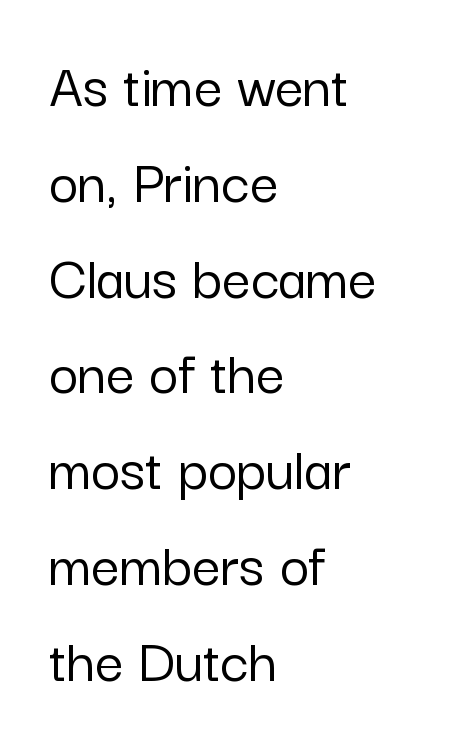
The image shows 63 px sans-serif type, upright; set left-aligned, normal line spacing (1.52x), normal letter spacing, not underlined; low stroke contrast and a medium x-height.
